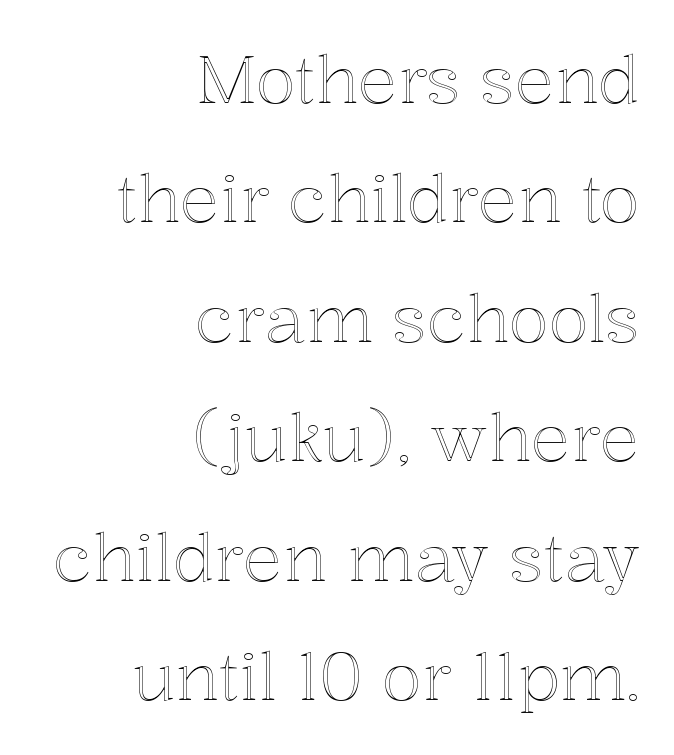
{"italic": "no", "width": "normal", "x_height": "medium", "monospaced": "no", "underline": "no", "align": "right", "line_spacing_ratio": 1.81, "letter_spacing": "normal", "letter_spacing_em": 0.0, "glyph_px": 66}
